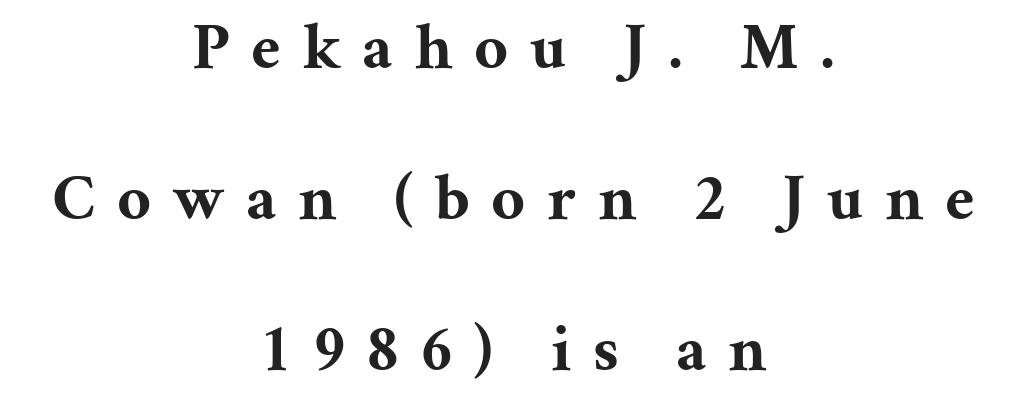
The image shows 66 px bold serif type, upright; set centered, loose line spacing (2.29x), unusually wide letter spacing (+0.33 em), not underlined; medium stroke contrast and a medium x-height.
